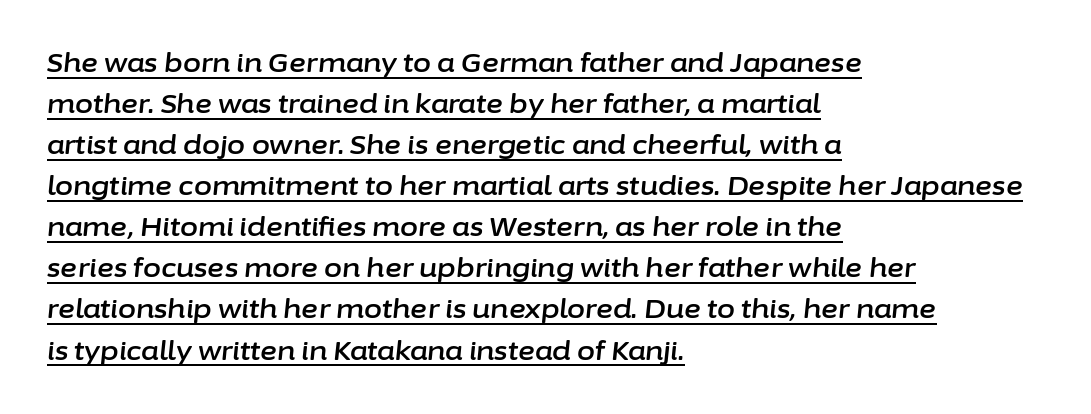
{"italic": "yes", "lean": "right", "slant_degrees": 6, "underline": "yes", "align": "left", "line_spacing": "normal", "line_spacing_ratio": 1.58, "letter_spacing": "normal", "letter_spacing_em": 0.0, "glyph_px": 26}
